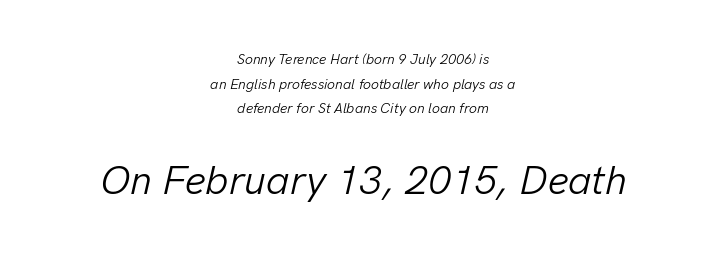
The image shows 40 px light type, italic (leaning right); set centered, line spacing 1.76x, normal letter spacing, not underlined; the second (bottom) block is 2.86x larger; low stroke contrast and a medium x-height.
